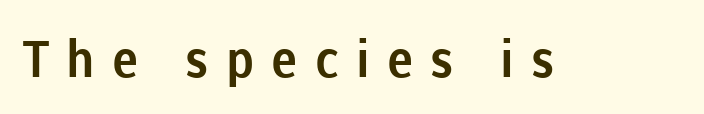
The face used here is proportionally spaced, like ordinary book or web type. A clean baseline with only descenders dipping below it. Nope, not italic — everything's standing straight. Nope, no serifs anywhere on these letters. Glyph-to-glyph distance is far greater than everyday printed text.
